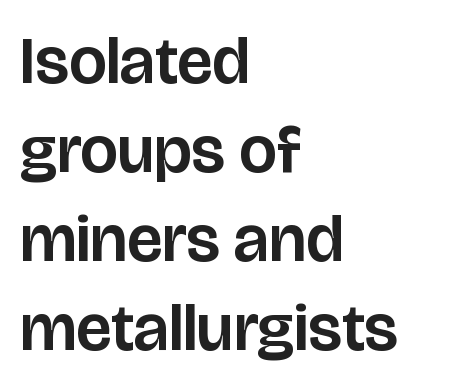
{"serif": "no", "italic": "no", "width": "normal", "stroke_contrast": "low", "x_height": "large", "monospaced": "no", "underline": "no", "align": "left", "line_spacing": "normal", "line_spacing_ratio": 1.33, "letter_spacing": "normal", "letter_spacing_em": 0.0, "glyph_px": 67}
